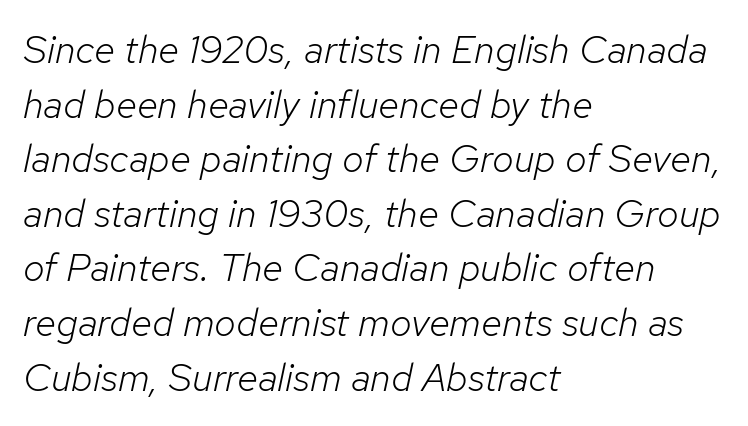
{"italic": "yes", "lean": "right", "slant_degrees": 12, "bold": "no", "weight": "light", "width": "normal", "stroke_contrast": "low", "x_height": "medium", "monospaced": "no", "underline": "no", "align": "left", "line_spacing": "normal", "line_spacing_ratio": 1.4, "letter_spacing": "normal", "letter_spacing_em": 0.0, "glyph_px": 39}
